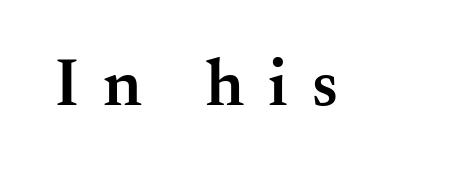
The font family rendered here belongs to the serif group. Check the space under the baseline: it is left empty. Looks like regular typesetting: each glyph gets only the width it needs. The lettering holds an erect, upright posture throughout.
